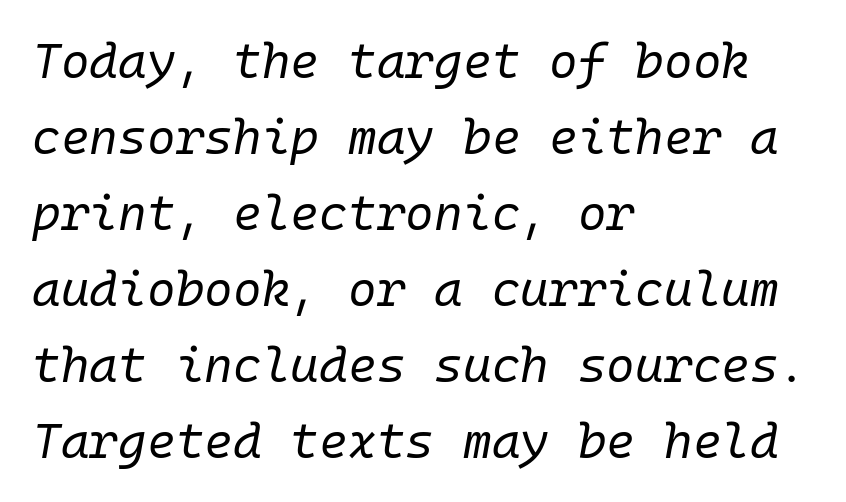
The image shows 49 px regular-weight type, italic (leaning right), monospaced; set left-aligned, normal line spacing (1.55x), normal letter spacing, not underlined; low stroke contrast and a medium x-height.
